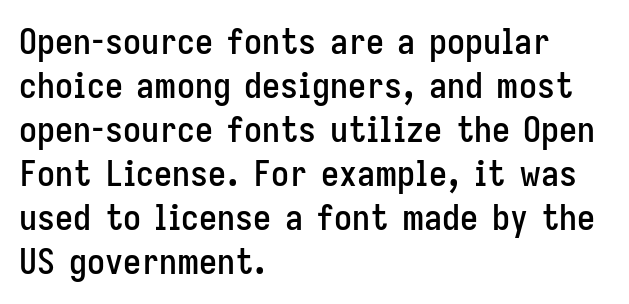
Visually the block forms a straight wall on the left and a jagged coastline on the right. Is the letter spacing exaggerated? No — it looks like the ordinary default. Ordinary non-slanted type is in use. Words float on clear page, feet unadorned.
